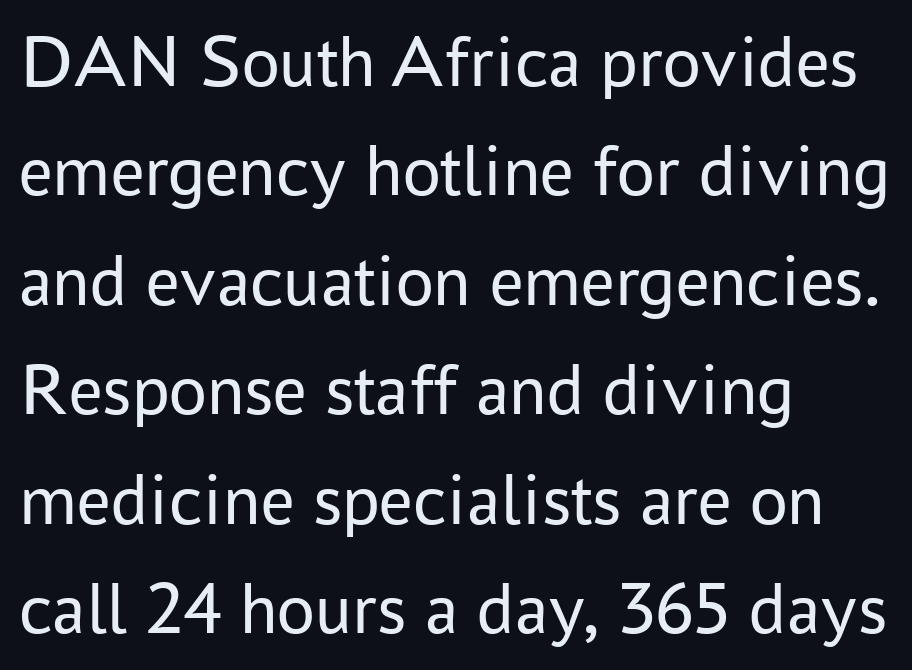
{"serif": "no", "italic": "no", "bold": "no", "weight": "regular", "width": "normal", "stroke_contrast": "low", "x_height": "medium", "monospaced": "no", "underline": "no", "align": "left", "line_spacing": "normal", "line_spacing_ratio": 1.46, "letter_spacing": "normal", "letter_spacing_em": 0.0, "glyph_px": 75}
